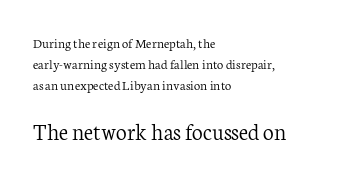
The image shows 24 px text type, upright; set left-aligned, normal line spacing (1.5x), normal letter spacing, not underlined; the second (bottom) block is 1.71x larger.
